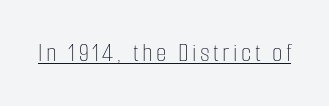
Q: Is the text bold? A: No.
Q: Is the text italic (slanted)? A: No, it is upright.
Q: Is the text underlined? A: Yes.
